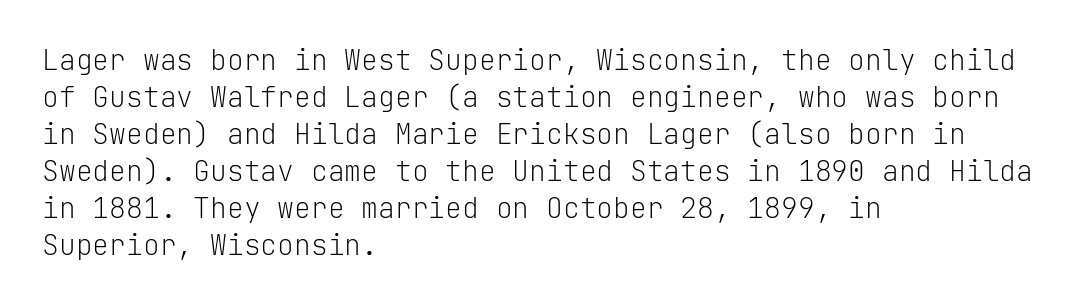
The image shows 28 px light sans-serif type, upright, monospaced; set left-aligned, normal line spacing (1.32x), normal letter spacing, not underlined; low stroke contrast and a medium x-height.
